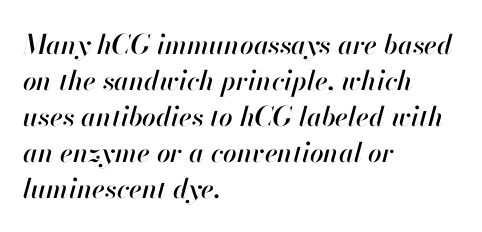
Q: Is the text italic (slanted)? A: Yes, it leans right by about 13 degrees.
Q: Is the text underlined? A: No.
Q: How is the paragraph aligned? A: Left-aligned.
Q: Is the spacing between letters normal or unusually wide? A: Normal.
Q: Is the spacing between lines tight, normal or loose? A: Normal.
